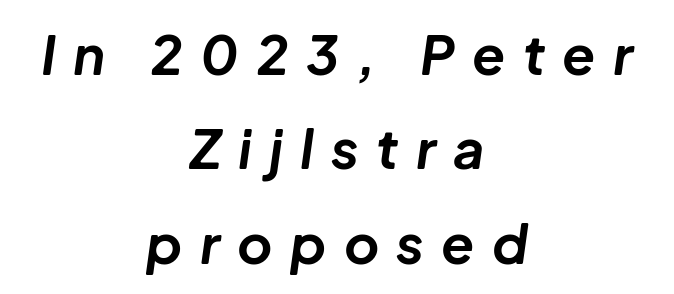
{"italic": "yes", "lean": "right", "slant_degrees": 8, "bold": "yes", "weight": "bold", "width": "normal", "stroke_contrast": "low", "x_height": "medium", "monospaced": "no", "underline": "no", "align": "center", "line_spacing_ratio": 1.75, "letter_spacing": "wide", "letter_spacing_em": 0.32, "glyph_px": 54}
